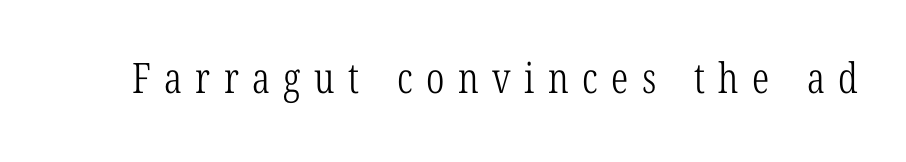
Q: Is the text bold? A: No.
Q: Is the typeface a serif or a sans-serif typeface? A: Serif.
Q: Is the text underlined? A: No.
Q: Is the spacing between letters normal or unusually wide? A: Unusually wide.
Q: Width (condensed, normal, or wide)? A: Condensed.
Q: Stroke contrast? A: Low.
Q: x-height? A: Medium.
Q: Monospaced? A: No.
